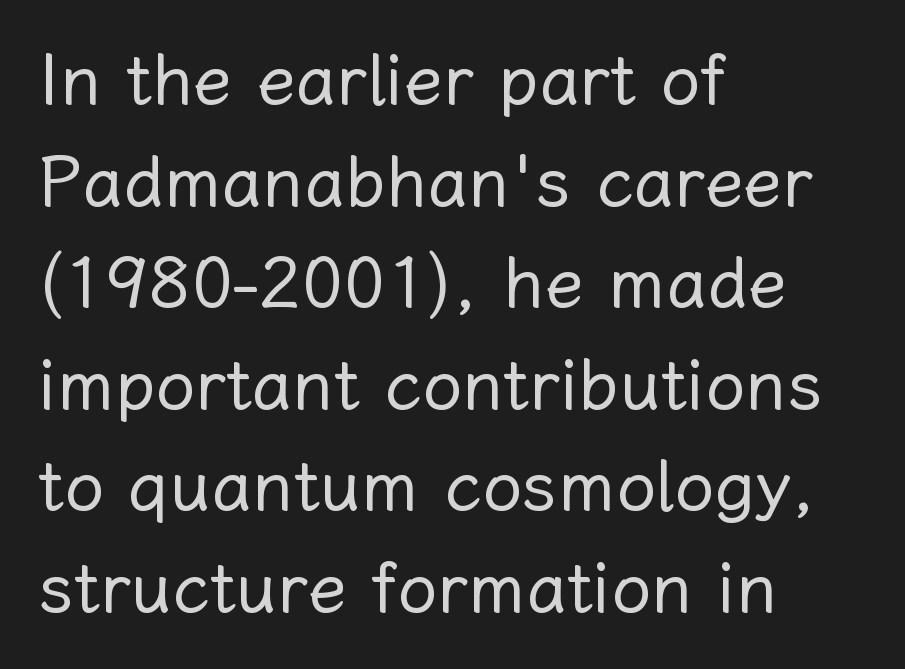
The image shows 71 px regular-weight type, upright; set left-aligned, normal line spacing (1.43x), normal letter spacing, not underlined; low stroke contrast and a medium x-height.
